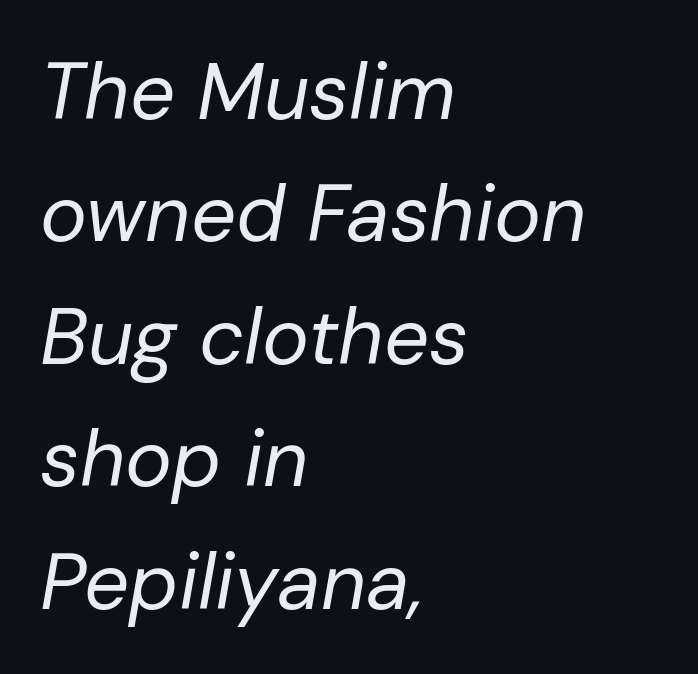
The image shows 79 px regular-weight type, italic (leaning right); set left-aligned, normal line spacing (1.55x), normal letter spacing, not underlined; low stroke contrast and a medium x-height.
